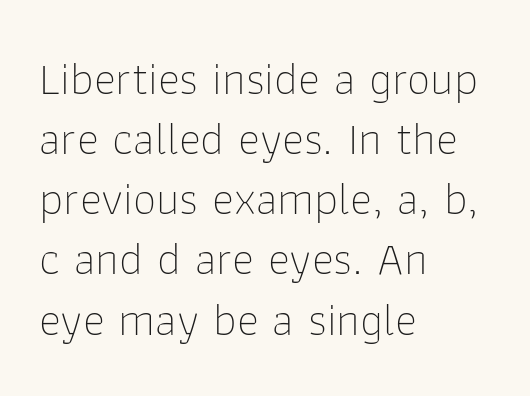
The image shows 47 px thin sans-serif type, upright; set left-aligned, normal line spacing (1.28x), normal letter spacing, not underlined; low stroke contrast and a medium x-height.
